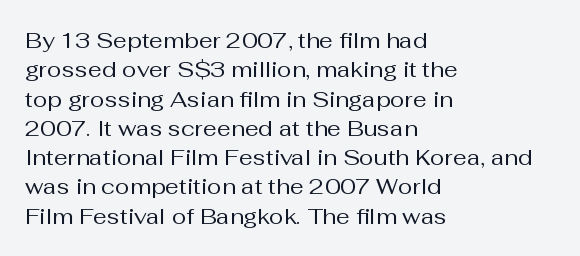
Caption: face not bold, strokes unweighted. Whoever set this chose a conventional vertical rhythm. This sample uses plain, unmodified letter spacing. The lettering stays uniformly vertical, giving the passage a roman look. Rule under the text: the space is simply empty.
